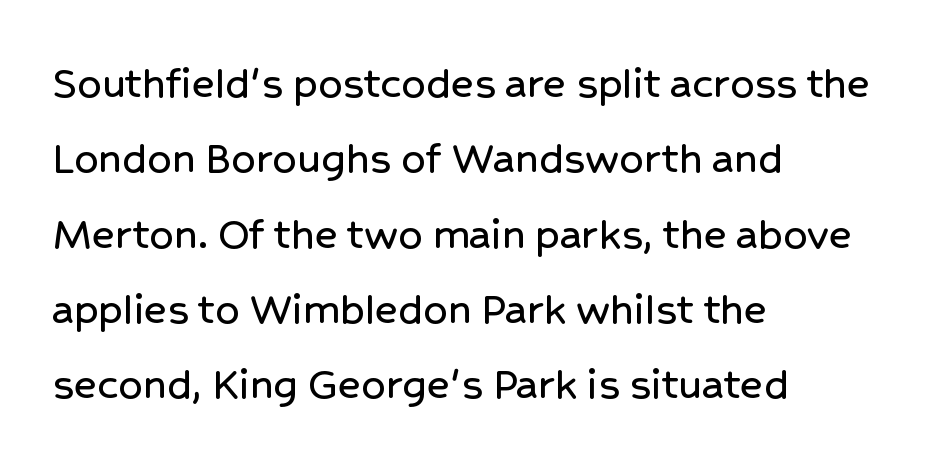
You can tell from the bare stems that sans-serif type was used. Caption: standard tracking, unaltered. A roman cut, with each character standing at attention. Interline gaps are of average width in this sample. A typesetter would call this proportional, since set widths differ per character.
